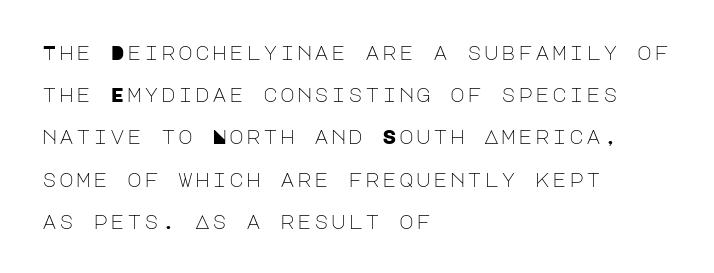
{"italic": "no", "bold": "no", "underline": "no", "align": "left", "line_spacing": "loose", "line_spacing_ratio": 2.11, "glyph_px": 20}
